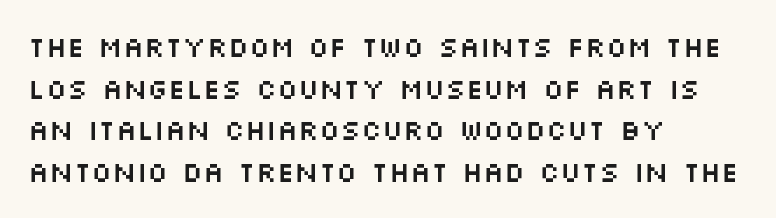
{"serif": "no", "italic": "no", "width": "wide", "stroke_contrast": "medium", "x_height": "large", "monospaced": "no", "underline": "no", "align": "left", "line_spacing": "normal", "line_spacing_ratio": 1.49, "letter_spacing": "normal", "letter_spacing_em": 0.0, "glyph_px": 28}
